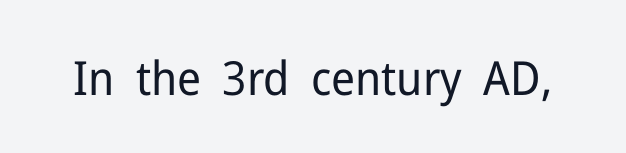
The image shows 47 px regular-weight sans-serif type, upright; set normal letter spacing, not underlined; low stroke contrast and a medium x-height.
